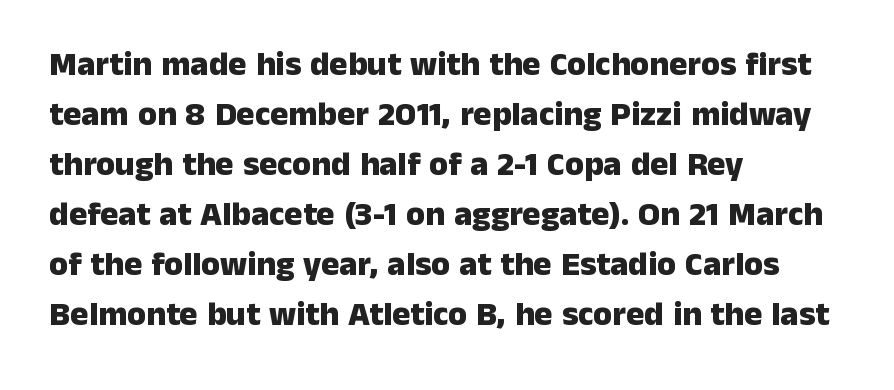
The image shows 34 px heavy sans-serif type, upright; set left-aligned, normal line spacing (1.47x), normal letter spacing, not underlined; low stroke contrast and a medium x-height.
